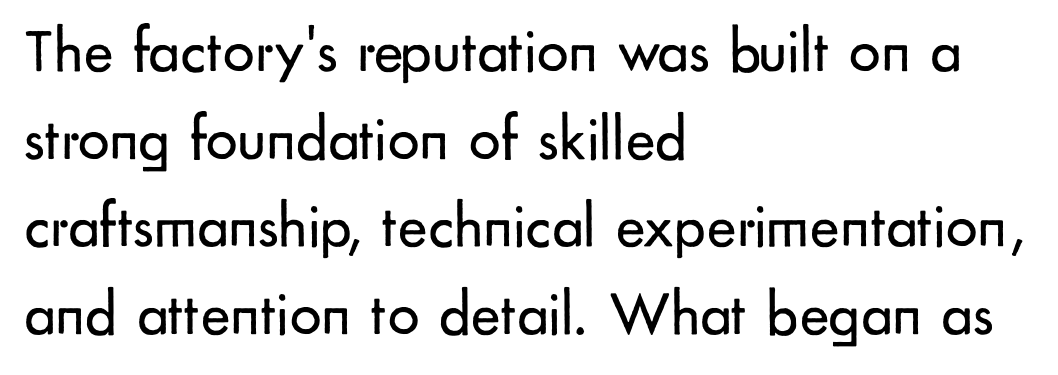
What kind of face is this? One without serifs — a sans. Spacing between characters is what you'd get straight out of the box. Nobody drew a line under any word here. You can tell it's not italic because the verticals are truly vertical. You could not count columns in this text — the font is proportionally spaced.
